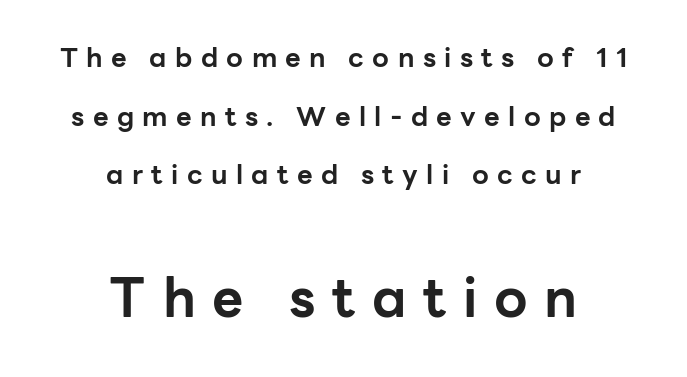
{"serif": "no", "italic": "no", "bold": "yes", "weight": "bold", "width": "normal", "stroke_contrast": "low", "x_height": "medium", "monospaced": "no", "underline": "no", "align": "center", "line_spacing": "loose", "line_spacing_ratio": 2.17, "letter_spacing": "wide", "letter_spacing_em": 0.31, "larger_block": "second", "size_ratio": 2.0, "glyph_px": 54}
